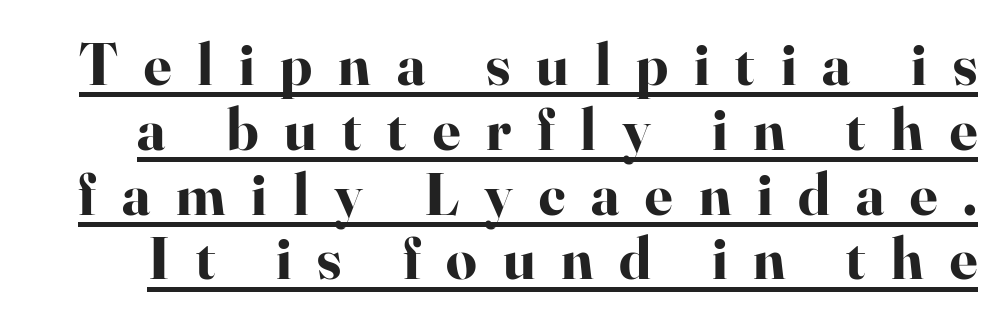
Q: Is the text bold? A: Yes.
Q: Is the text italic (slanted)? A: No, it is upright.
Q: Is the typeface a serif or a sans-serif typeface? A: Serif.
Q: Is the text underlined? A: Yes.
Q: Is the spacing between letters normal or unusually wide? A: Unusually wide.
Q: Is the spacing between lines tight, normal or loose? A: Tight.
Q: Width (condensed, normal, or wide)? A: Normal.
Q: Stroke contrast? A: High.
Q: x-height? A: Small.
Q: Monospaced? A: No.
